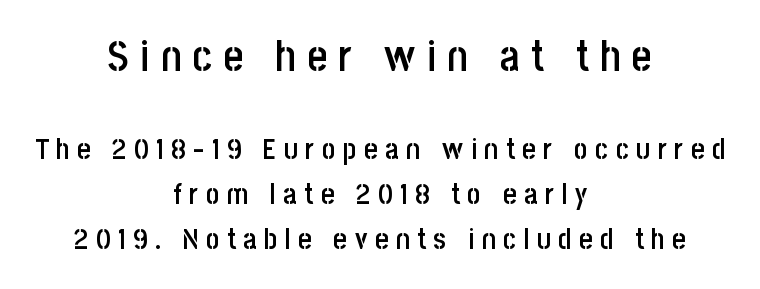
Visually the block forms a symmetrical silhouette, jagged on both flanks. The face used here is a semibold: visibly heavier than regular, lighter than bold. If you measured baseline to baseline, you'd find a middling distance. The glyphs in this specimen are sans serif. Italic? Not at all — the glyphs are vertical.
